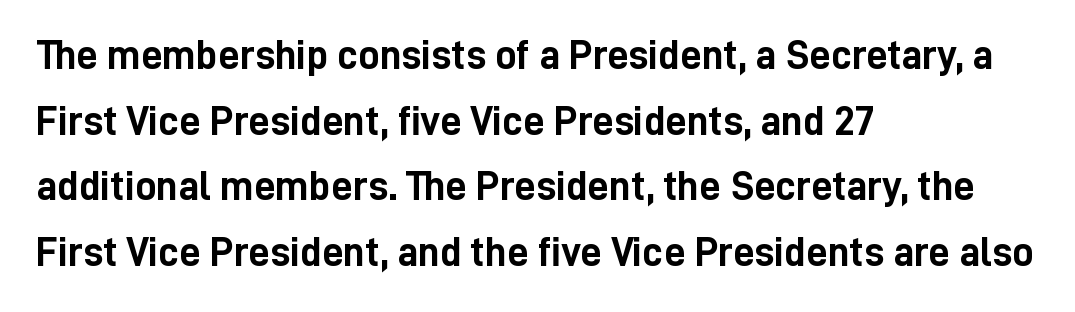
{"serif": "no", "italic": "no", "bold": "yes", "weight": "semibold", "width": "condensed", "stroke_contrast": "low", "x_height": "medium", "monospaced": "no", "underline": "no", "align": "left", "line_spacing": "normal", "line_spacing_ratio": 1.56, "letter_spacing": "normal", "letter_spacing_em": 0.0, "glyph_px": 42}
